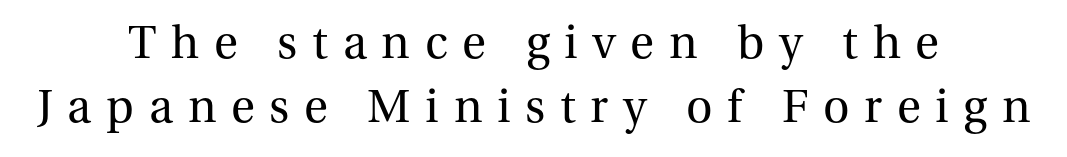
{"serif": "yes", "italic": "no", "bold": "no", "weight": "regular", "width": "normal", "stroke_contrast": "medium", "x_height": "medium", "monospaced": "no", "underline": "no", "align": "center", "line_spacing": "normal", "line_spacing_ratio": 1.39, "letter_spacing": "wide", "letter_spacing_em": 0.32, "glyph_px": 46}
